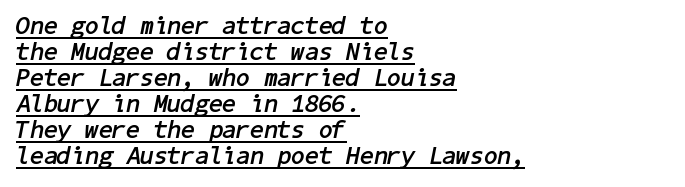
Q: Is the text bold? A: Yes.
Q: Is the text italic (slanted)? A: Yes, it leans right by about 11 degrees.
Q: Is the text underlined? A: Yes.
Q: How is the paragraph aligned? A: Left-aligned.
Q: Is the spacing between letters normal or unusually wide? A: Normal.
Q: Is the spacing between lines tight, normal or loose? A: Tight.
